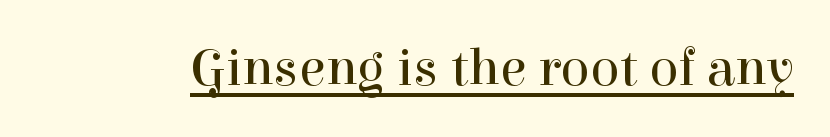
Is this a fixed-width face? No — the glyphs have proportional, varying widths. Every stem runs plumb, perpendicular to the baseline. Short note: letters normally spaced. This reads as an unemphasized weight, regular at the heaviest. Every word sits above its own underline. The font family rendered here belongs to the serif group.
